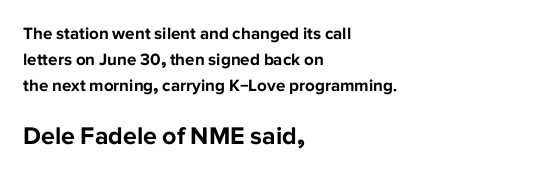
{"italic": "no", "bold": "yes", "underline": "no", "align": "left", "line_spacing": "normal", "line_spacing_ratio": 1.53, "letter_spacing": "normal", "letter_spacing_em": 0.0, "larger_block": "second", "size_ratio": 1.47, "glyph_px": 25}
